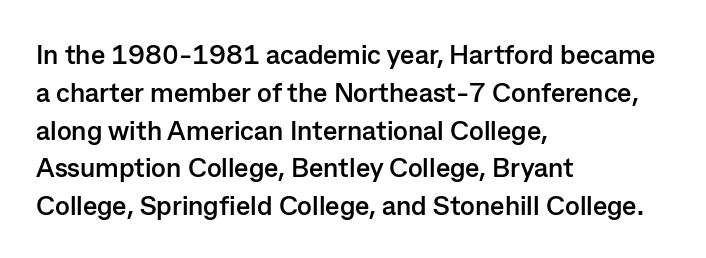
Q: Is the text bold? A: Yes.
Q: Is the text italic (slanted)? A: No, it is upright.
Q: Is the text underlined? A: No.
Q: How is the paragraph aligned? A: Left-aligned.
Q: Is the spacing between letters normal or unusually wide? A: Normal.
Q: Is the spacing between lines tight, normal or loose? A: Normal.
